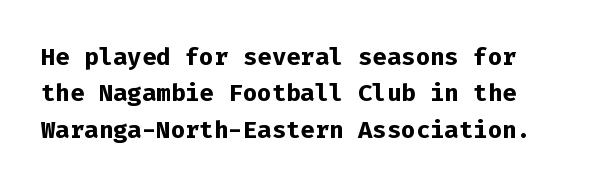
The image shows 24 px bold type, upright; set normal line spacing (1.52x), normal letter spacing, not underlined.
